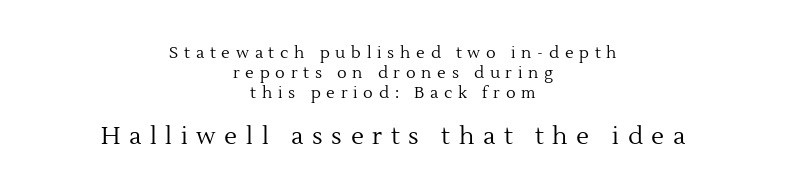
These lines were composed using upright roman letters. Which margin do the lines hug? Neither — every line sits in the middle. The passage shown is not underscored anywhere. Tracking here is generous; glyphs stand well apart from one another. Honestly, the row spacing looks completely unremarkable. Nothing heavy about these letters — not bold at all.
